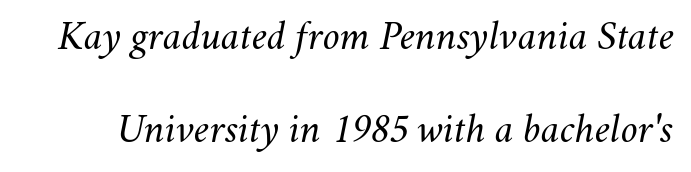
Students, observe: this is what heavily led, spacious text looks like. Slant detected: the letters are inclined. Do the characters align in a grid? No, the font is proportional. Beneath every word, the page is bare. Is the stroke heavy? The answer is a plain regular-or-lighter. These lines keep a tight, regular rhythm from letter to letter.
